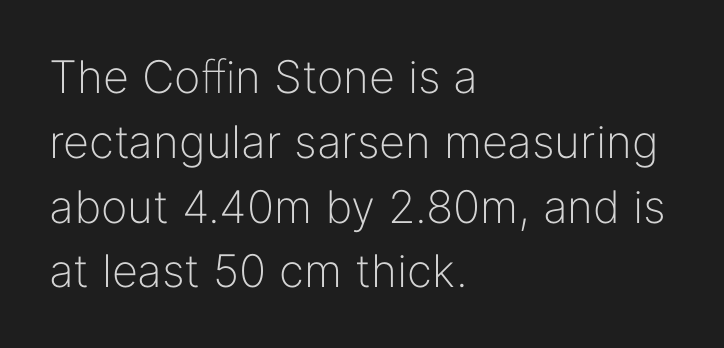
Alignment: flush left. In terms of letterspacing, this is plain default setting. Letterform terminals end flat and unadorned throughout the passage. In terms of posture, this sample is upright.
